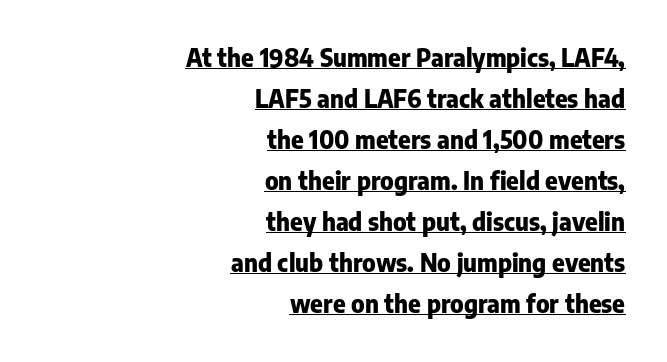
Q: Is the text bold? A: Yes.
Q: Is the text italic (slanted)? A: No, it is upright.
Q: Is the text underlined? A: Yes.
Q: How is the paragraph aligned? A: Right-aligned.
Q: Is the spacing between letters normal or unusually wide? A: Normal.
